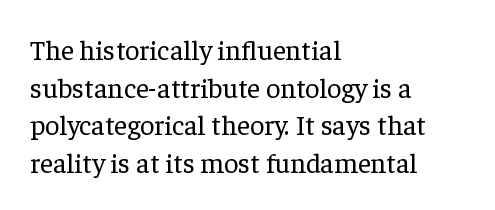
Compared with typical body copy, the letter spacing here is the same. The typography opts for an upright posture over an oblique one. Does the type have serifs? Yes, each stem ends in a small foot. The font is comparable to plain body text, perhaps lighter. Quick note: underline off.
